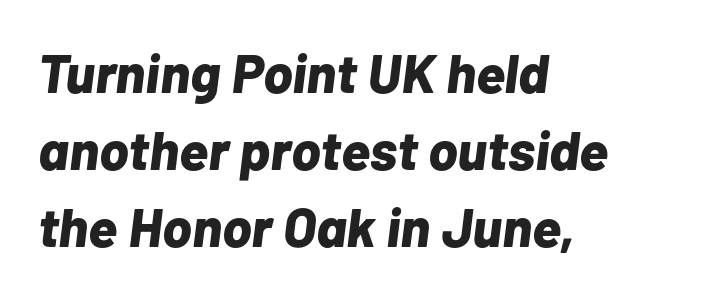
Q: Is the text bold? A: Yes.
Q: Is the text italic (slanted)? A: Yes, it leans right by about 7 degrees.
Q: Is the text underlined? A: No.
Q: How is the paragraph aligned? A: Left-aligned.
Q: Is the spacing between letters normal or unusually wide? A: Normal.
Q: Is the spacing between lines tight, normal or loose? A: Normal.
Q: Width (condensed, normal, or wide)? A: Normal.
Q: Stroke contrast? A: Low.
Q: x-height? A: Medium.
Q: Monospaced? A: No.
